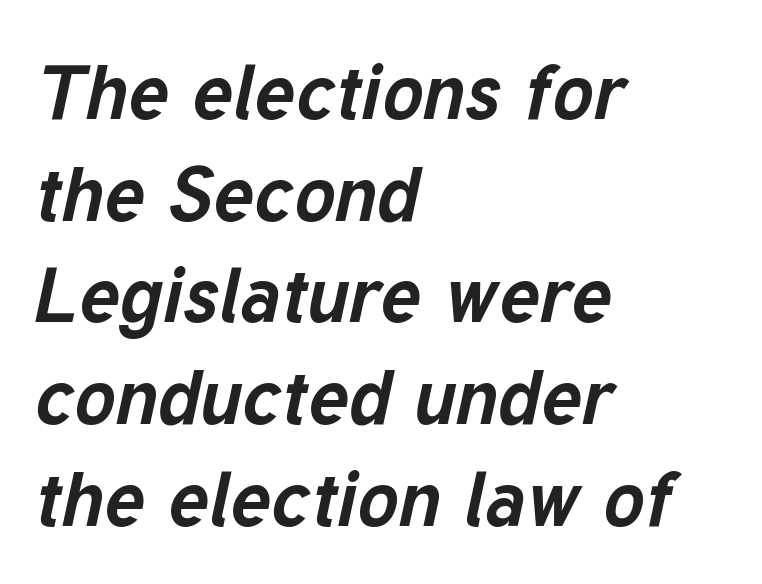
Q: Is the text bold? A: Yes.
Q: Is the text italic (slanted)? A: Yes, it leans right by about 12 degrees.
Q: Is the text underlined? A: No.
Q: How is the paragraph aligned? A: Left-aligned.
Q: Is the spacing between letters normal or unusually wide? A: Normal.
Q: Is the spacing between lines tight, normal or loose? A: Normal.
Q: Width (condensed, normal, or wide)? A: Normal.
Q: Stroke contrast? A: Low.
Q: x-height? A: Medium.
Q: Monospaced? A: No.
